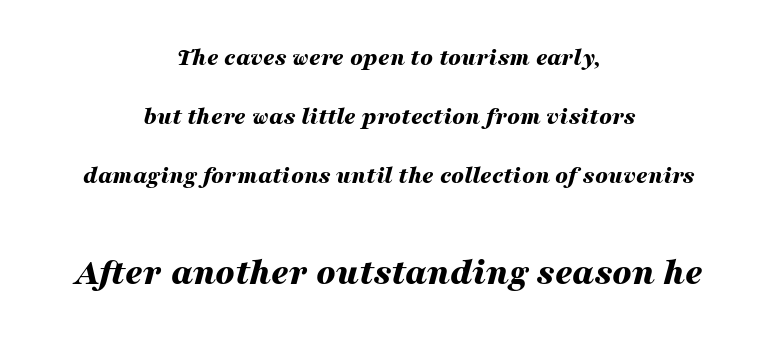
{"italic": "yes", "lean": "right", "slant_degrees": 16, "bold": "yes", "weight": "bold", "width": "wide", "stroke_contrast": "medium", "x_height": "medium", "monospaced": "no", "underline": "no", "align": "center", "line_spacing": "loose", "line_spacing_ratio": 2.37, "letter_spacing": "normal", "letter_spacing_em": 0.0, "larger_block": "second", "size_ratio": 1.52, "glyph_px": 38}
